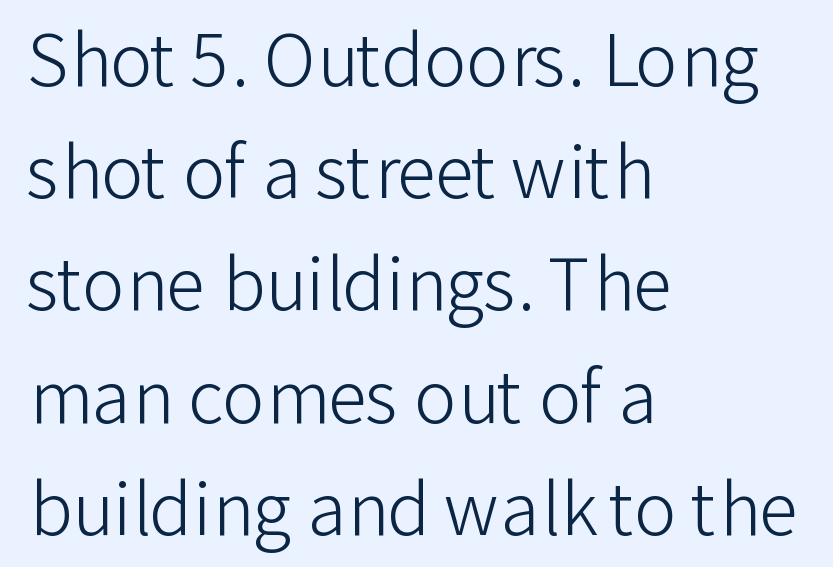
Q: Is the text bold? A: No.
Q: Is the text italic (slanted)? A: No, it is upright.
Q: Is the typeface a serif or a sans-serif typeface? A: Sans-serif.
Q: Is the text underlined? A: No.
Q: How is the paragraph aligned? A: Left-aligned.
Q: Is the spacing between letters normal or unusually wide? A: Normal.
Q: Is the spacing between lines tight, normal or loose? A: Normal.
Q: Width (condensed, normal, or wide)? A: Normal.
Q: Stroke contrast? A: Low.
Q: x-height? A: Medium.
Q: Monospaced? A: No.
